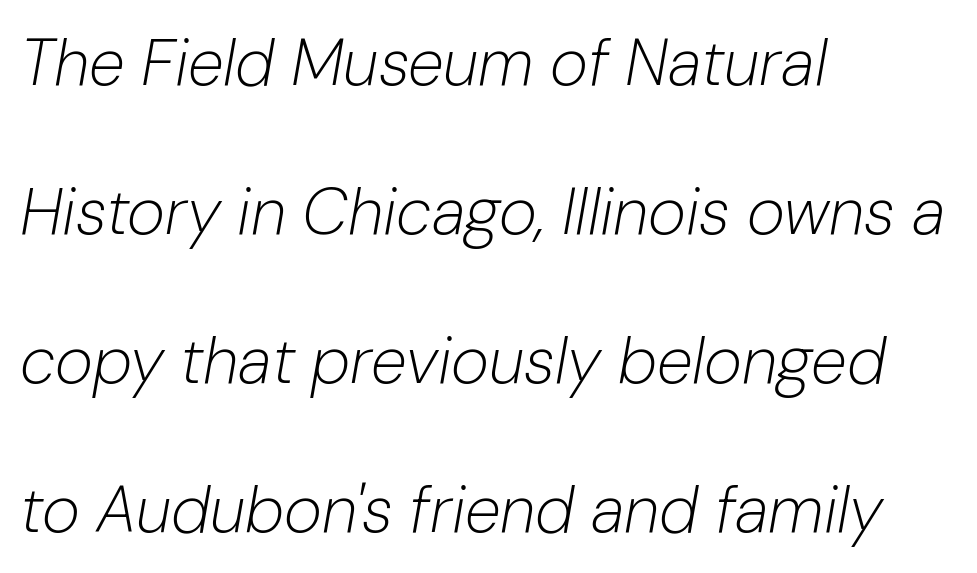
Q: Is the text bold? A: No.
Q: Is the text italic (slanted)? A: Yes, it leans right by about 10 degrees.
Q: Is the text underlined? A: No.
Q: How is the paragraph aligned? A: Left-aligned.
Q: Is the spacing between letters normal or unusually wide? A: Normal.
Q: Is the spacing between lines tight, normal or loose? A: Loose.
Q: Width (condensed, normal, or wide)? A: Normal.
Q: Stroke contrast? A: Low.
Q: x-height? A: Medium.
Q: Monospaced? A: No.
